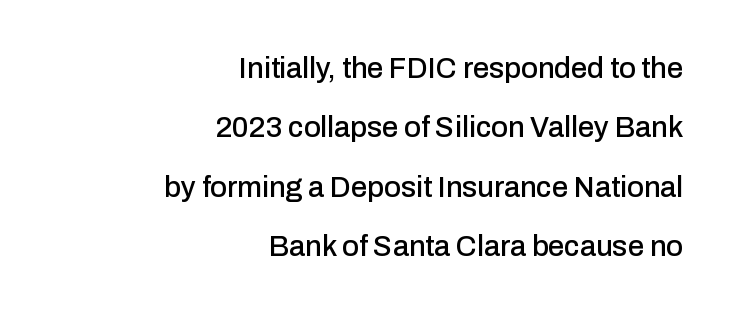
{"serif": "no", "italic": "no", "width": "normal", "stroke_contrast": "low", "x_height": "medium", "monospaced": "no", "underline": "no", "align": "right", "line_spacing": "loose", "line_spacing_ratio": 2.05, "letter_spacing": "normal", "letter_spacing_em": 0.0, "glyph_px": 29}
